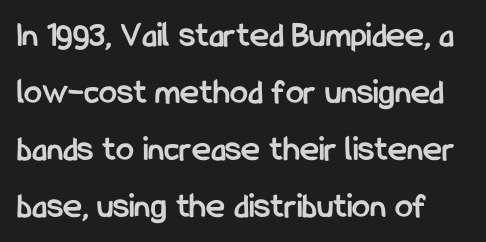
Q: Is the text bold? A: Yes.
Q: Is the text italic (slanted)? A: No, it is upright.
Q: Is the typeface a serif or a sans-serif typeface? A: Sans-serif.
Q: Is the text underlined? A: No.
Q: Is the spacing between letters normal or unusually wide? A: Normal.
Q: Is the spacing between lines tight, normal or loose? A: Normal.
Q: Width (condensed, normal, or wide)? A: Condensed.
Q: Stroke contrast? A: Low.
Q: x-height? A: Medium.
Q: Monospaced? A: No.
